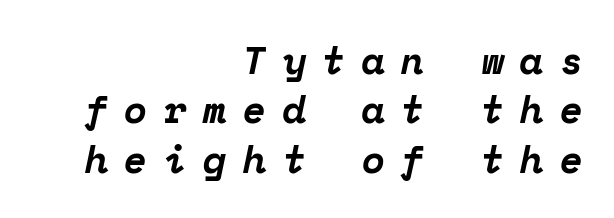
The image shows 38 px bold serif type, italic (leaning right), monospaced; set right-aligned, normal line spacing (1.3x), unusually wide letter spacing (+0.43 em), not underlined; low stroke contrast and a medium x-height.
